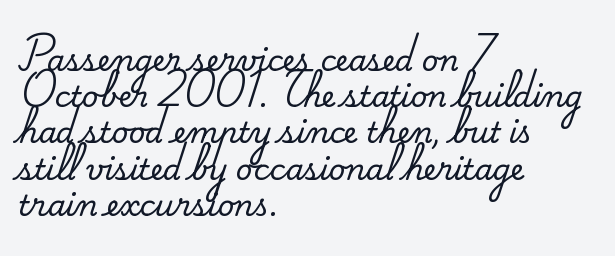
The image shows 29 px serif type; set left-aligned, normal line spacing (1.25x), normal letter spacing, not underlined; medium stroke contrast and a small x-height.
